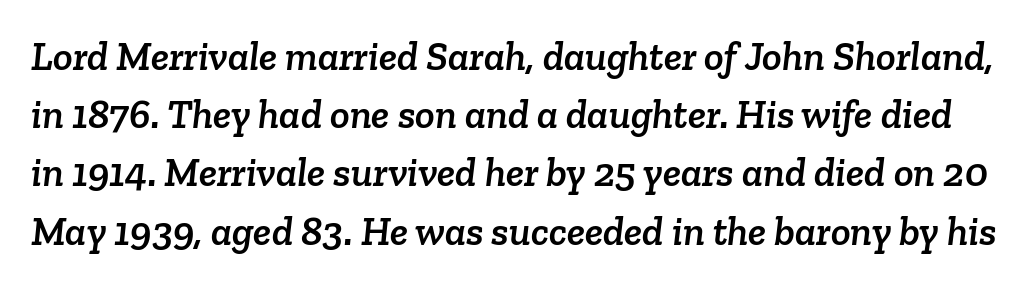
Q: Is the typeface a serif or a sans-serif typeface? A: Serif.
Q: Is the text underlined? A: No.
Q: Is the spacing between letters normal or unusually wide? A: Normal.
Q: Is the spacing between lines tight, normal or loose? A: Normal.
Q: Width (condensed, normal, or wide)? A: Normal.
Q: Stroke contrast? A: Low.
Q: x-height? A: Medium.
Q: Monospaced? A: No.
